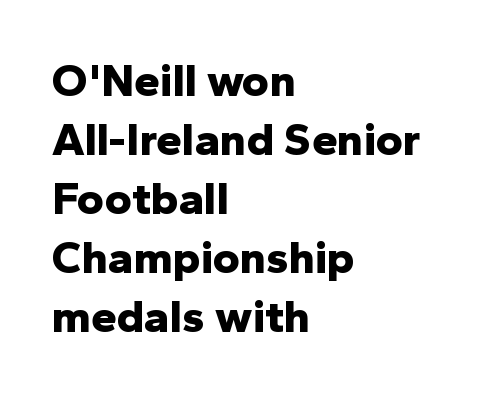
Q: Is the text bold? A: Yes.
Q: Is the text italic (slanted)? A: No, it is upright.
Q: Is the typeface a serif or a sans-serif typeface? A: Sans-serif.
Q: Is the text underlined? A: No.
Q: How is the paragraph aligned? A: Left-aligned.
Q: Is the spacing between letters normal or unusually wide? A: Normal.
Q: Is the spacing between lines tight, normal or loose? A: Normal.
Q: Width (condensed, normal, or wide)? A: Normal.
Q: Stroke contrast? A: Low.
Q: x-height? A: Medium.
Q: Monospaced? A: No.
